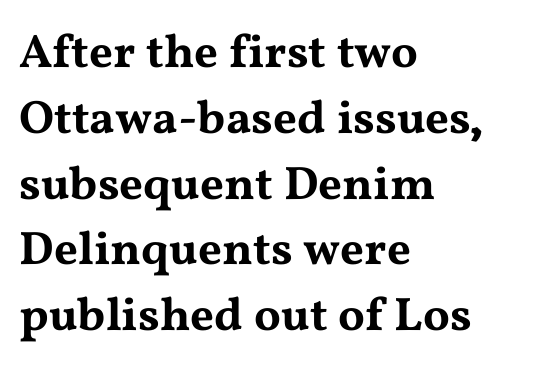
Varying glyph widths throughout — classic text-font behaviour. The ragged edge is on the right, which tells us the setting is flush left. Observe the serifs anchoring each vertical stroke in this sample. Lines of text with bare space underneath. A roman cut, with each character standing at attention.
